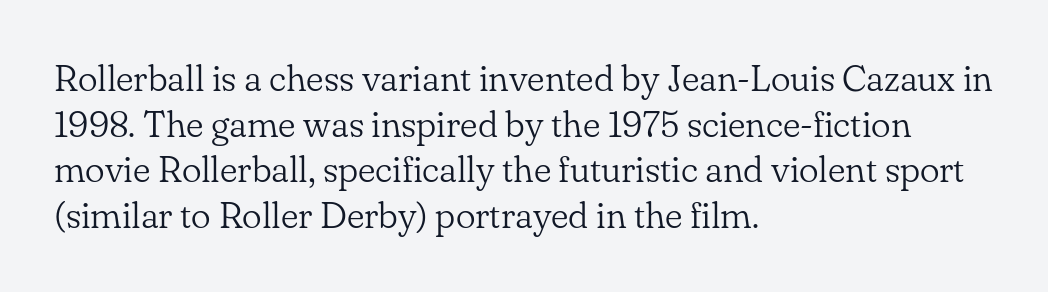
{"serif": "yes", "italic": "no", "bold": "no", "weight": "light", "width": "normal", "stroke_contrast": "low", "x_height": "small", "monospaced": "no", "underline": "no", "align": "left", "line_spacing_ratio": 1.23, "letter_spacing": "normal", "letter_spacing_em": 0.0, "glyph_px": 37}
